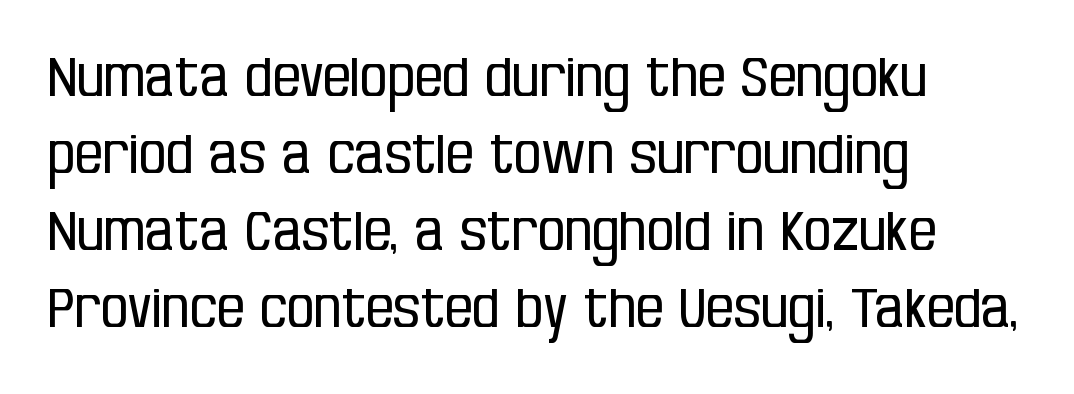
{"serif": "no", "italic": "no", "bold": "no", "weight": "regular", "width": "condensed", "stroke_contrast": "low", "x_height": "large", "monospaced": "no", "underline": "no", "align": "left", "line_spacing": "normal", "line_spacing_ratio": 1.4, "letter_spacing": "normal", "letter_spacing_em": 0.0, "glyph_px": 55}
